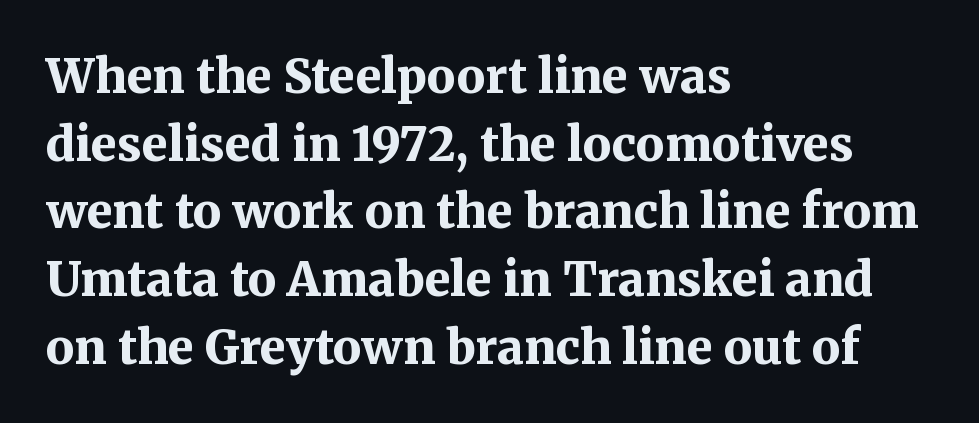
Q: Is the text bold? A: Yes.
Q: Is the text italic (slanted)? A: No, it is upright.
Q: Is the typeface a serif or a sans-serif typeface? A: Serif.
Q: Is the text underlined? A: No.
Q: How is the paragraph aligned? A: Left-aligned.
Q: Is the spacing between letters normal or unusually wide? A: Normal.
Q: Is the spacing between lines tight, normal or loose? A: Normal.
Q: Width (condensed, normal, or wide)? A: Normal.
Q: Stroke contrast? A: Medium.
Q: x-height? A: Medium.
Q: Monospaced? A: No.
